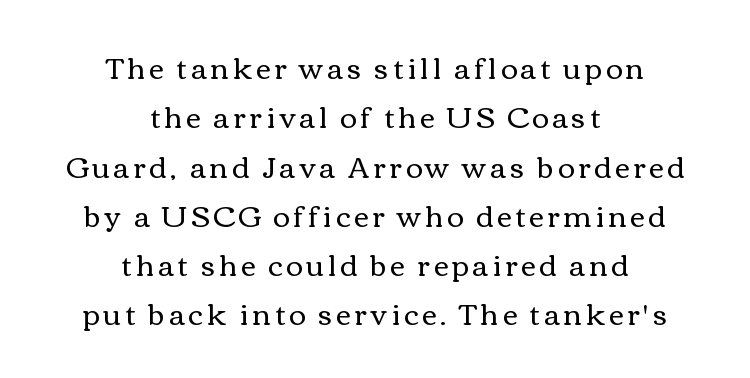
The image shows 29 px regular-weight, wide type, upright; set centered, normal line spacing (1.7x), not underlined; medium stroke contrast and a medium x-height.
